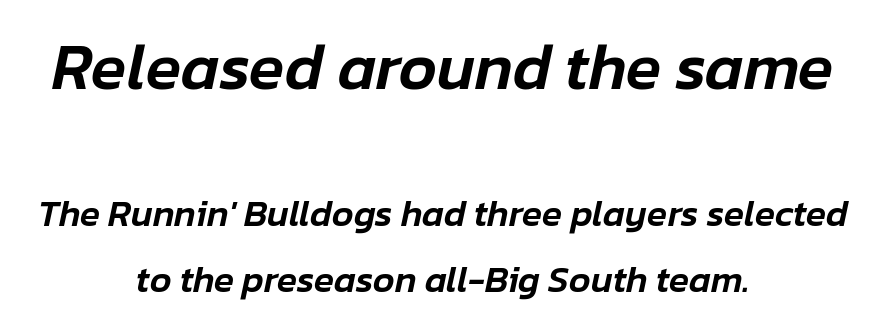
Q: Is the text italic (slanted)? A: Yes, it leans right by about 12 degrees.
Q: Is the text underlined? A: No.
Q: How is the paragraph aligned? A: Centered.
Q: Is the spacing between letters normal or unusually wide? A: Normal.
Q: Which block of text is set in a larger size, the first (top) or the second (bottom)? A: The first (top) one.
Q: Width (condensed, normal, or wide)? A: Normal.
Q: Stroke contrast? A: Low.
Q: x-height? A: Medium.
Q: Monospaced? A: No.
